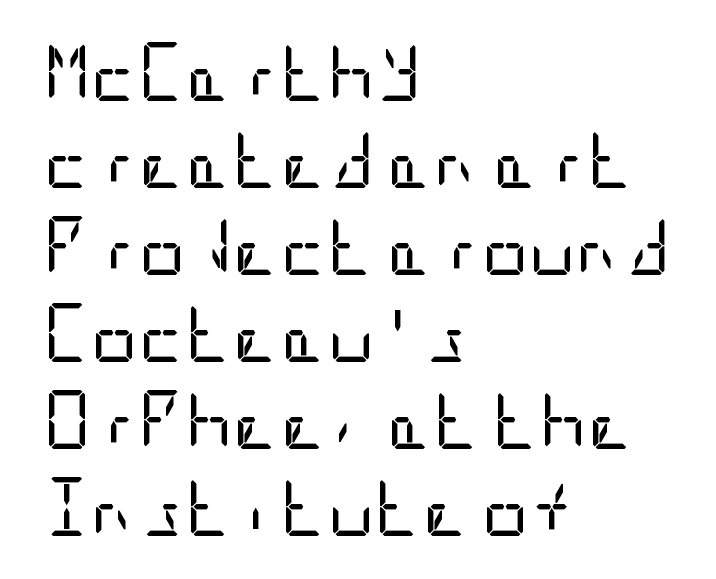
No feet cap the strokes, marking this as sans-serif type. The rendering anchors every line to the left-hand side. Bare-footed words on every line. The gaps between neighbouring characters are ordinary and unremarkable. Vertical stems look standard width or narrower in stroke.
